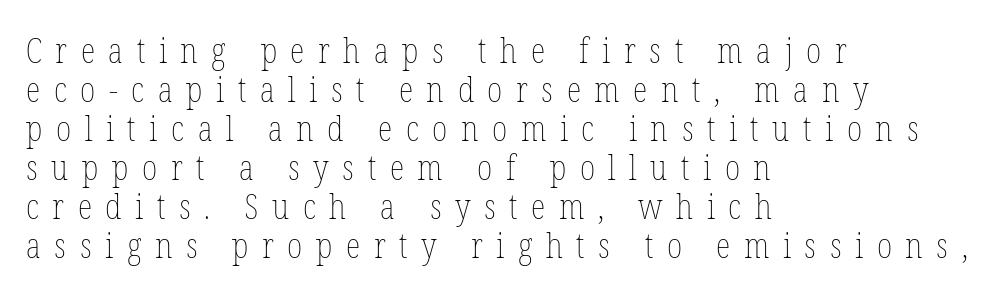
The image shows 34 px thin, condensed type, upright; set left-aligned, tight line spacing (1.15x), unusually wide letter spacing (+0.4 em), not underlined; low stroke contrast and a medium x-height.
